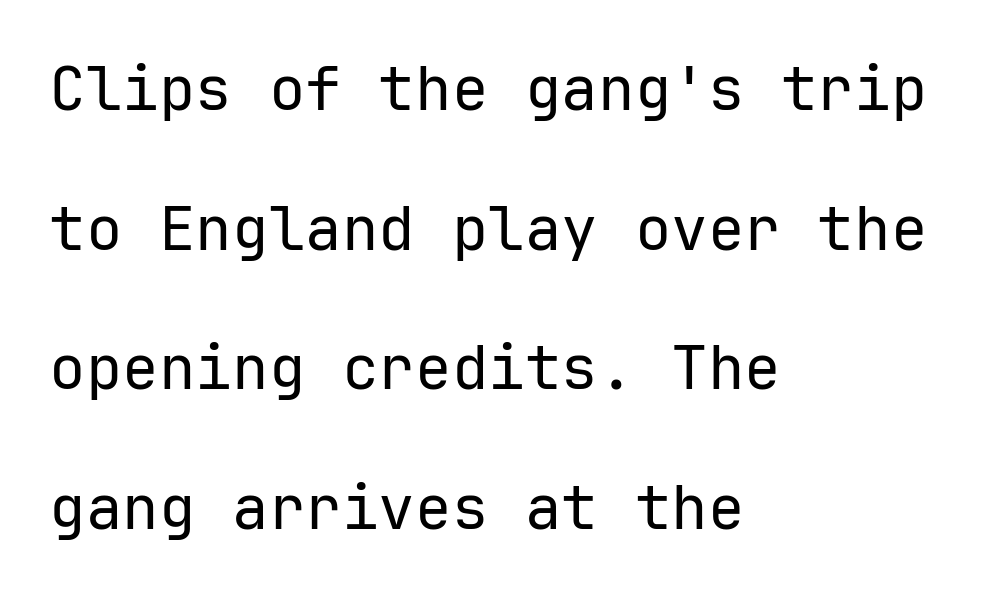
Q: Is the text bold? A: No.
Q: Is the text italic (slanted)? A: No, it is upright.
Q: Is the typeface a serif or a sans-serif typeface? A: Sans-serif.
Q: Is the text underlined? A: No.
Q: How is the paragraph aligned? A: Left-aligned.
Q: Is the spacing between letters normal or unusually wide? A: Normal.
Q: Is the spacing between lines tight, normal or loose? A: Loose.
Q: Width (condensed, normal, or wide)? A: Normal.
Q: Stroke contrast? A: Low.
Q: x-height? A: Medium.
Q: Monospaced? A: Yes.
